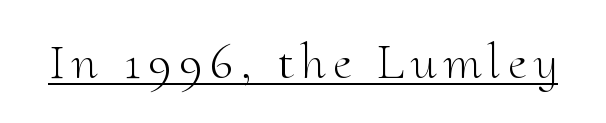
This is the regular roman posture of the typeface. Letterform terminals end in serifs throughout the passage. Every word sits above its own underline. Spacing verdict: proportional, widths tailored to each character. The font sits on the lighter half of the weight spectrum, regular included.
